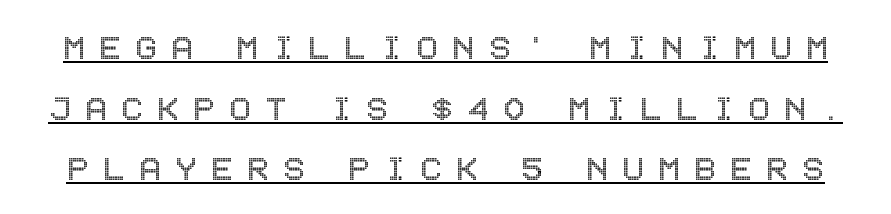
Q: Is the text italic (slanted)? A: No, it is upright.
Q: Is the text underlined? A: Yes.
Q: Is the spacing between letters normal or unusually wide? A: Unusually wide.
Q: Is the spacing between lines tight, normal or loose? A: Normal.
Q: Width (condensed, normal, or wide)? A: Condensed.
Q: x-height? A: Large.
